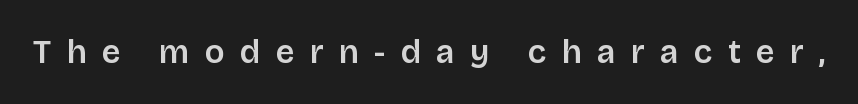
{"serif": "no", "italic": "no", "width": "normal", "stroke_contrast": "low", "x_height": "large", "monospaced": "no", "underline": "no", "letter_spacing": "wide", "letter_spacing_em": 0.46, "glyph_px": 33}
